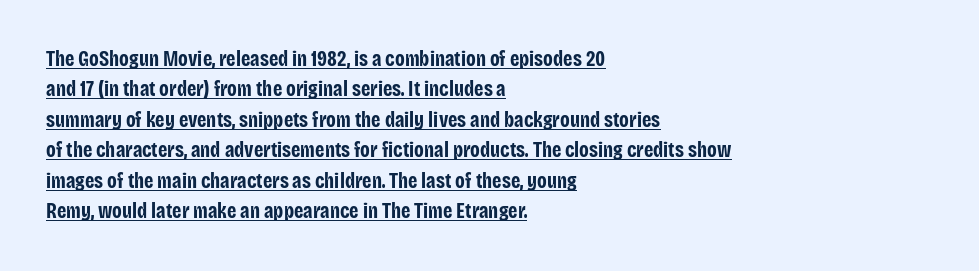
The image shows 21 px bold type, upright; set left-aligned, normal line spacing (1.45x), normal letter spacing, underlined.
